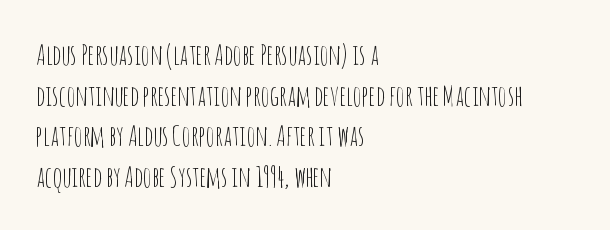
The image shows 28 px thin, condensed sans-serif type, upright; set left-aligned, normal line spacing (1.45x), normal letter spacing, not underlined; low stroke contrast and a large x-height.
